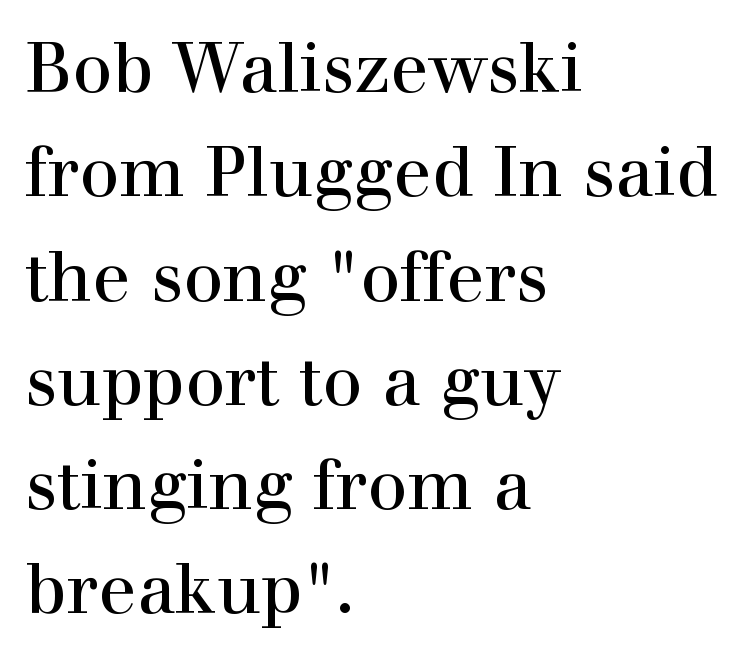
The image shows 70 px serif type, upright; set left-aligned, normal line spacing (1.49x), normal letter spacing, not underlined; a medium x-height.
